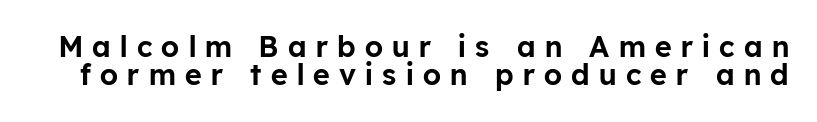
{"serif": "no", "italic": "no", "width": "normal", "stroke_contrast": "low", "x_height": "medium", "monospaced": "no", "underline": "no", "line_spacing": "tight", "line_spacing_ratio": 0.95, "letter_spacing": "wide", "letter_spacing_em": 0.32, "glyph_px": 29}
